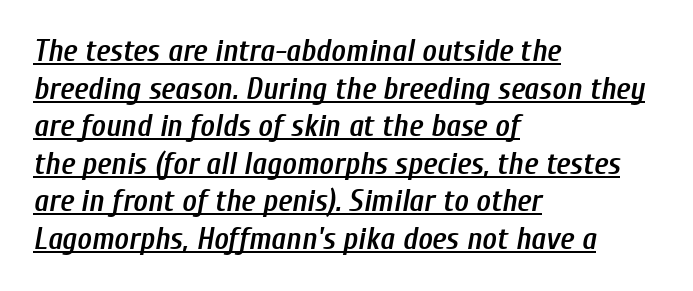
The image shows 31 px semibold, condensed type, italic (leaning right); set left-aligned, line spacing 1.21x, normal letter spacing, underlined; low stroke contrast and a medium x-height.
